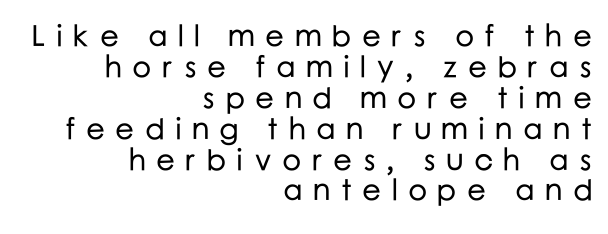
The image shows 30 px sans-serif type, upright; set right-aligned, tight line spacing (1.03x), unusually wide letter spacing (+0.34 em), not underlined; low stroke contrast and a medium x-height.
